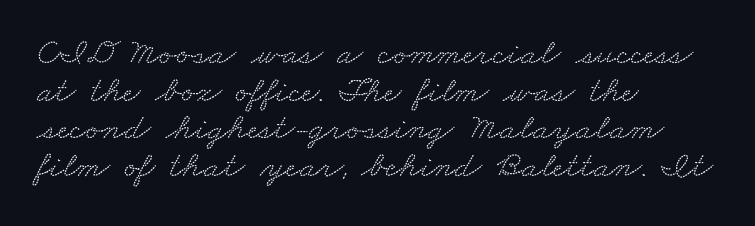
Default kerning and tracking; the words read as compact shapes. Varying glyph widths throughout — classic text-font behaviour. Teacher's note: observe the even left margin — that is flush-left alignment. Unmarked baselines from the first word to the last. Interline gaps are noticeably narrow in this sample.
